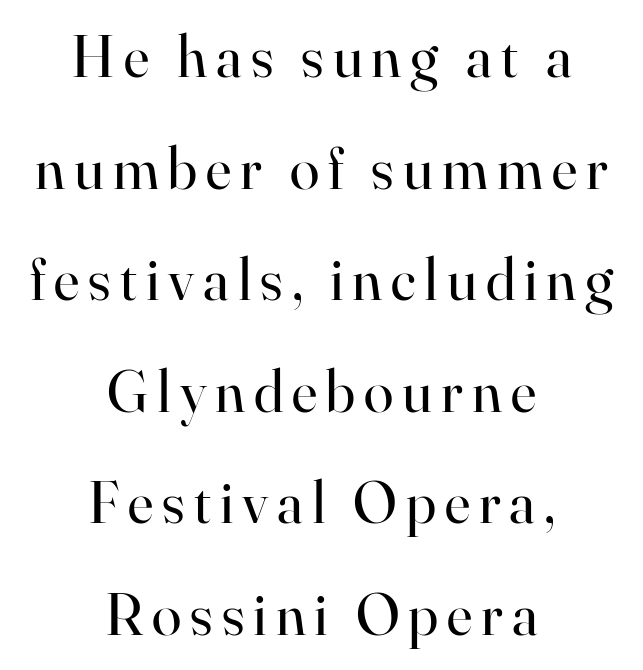
Notice how the stems are strictly vertical — no italics here. Compared with a flush-left layout, this one balances lines on the center instead. Stroke thickness stays within the range of a standard reading face or lighter. Look at the bottom of the vertical strokes: they flare into serifs here.
